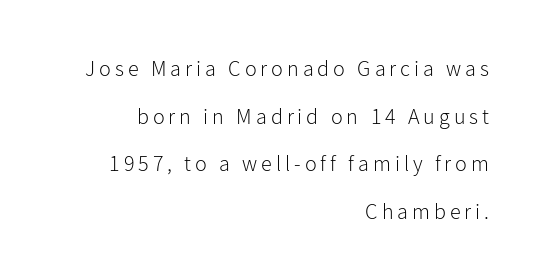
The image shows 22 px text type, upright; set right-aligned, loose line spacing (2.16x), not underlined.
